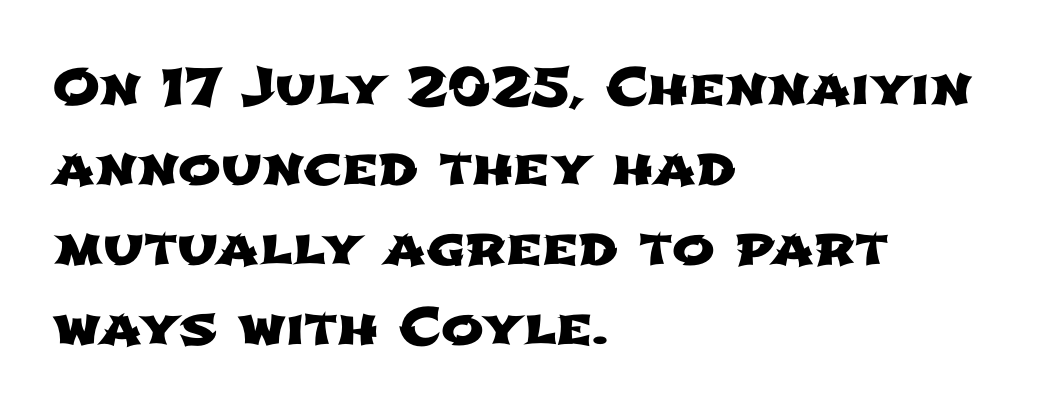
Q: Is the typeface a serif or a sans-serif typeface? A: Sans-serif.
Q: Is the text underlined? A: No.
Q: How is the paragraph aligned? A: Left-aligned.
Q: Is the spacing between letters normal or unusually wide? A: Normal.
Q: Is the spacing between lines tight, normal or loose? A: Normal.
Q: Width (condensed, normal, or wide)? A: Wide.
Q: Stroke contrast? A: Low.
Q: x-height? A: Medium.
Q: Monospaced? A: No.
